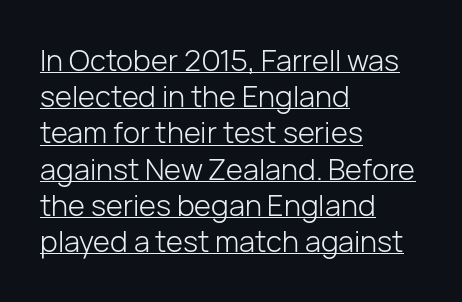
The lettering holds an erect, upright posture throughout. Ink coverage per letter is moderate at most. Letterform terminals end flat and unadorned throughout the passage. Beneath each row of characters lies a ruled line. All the whitespace from short lines collects on the right.
